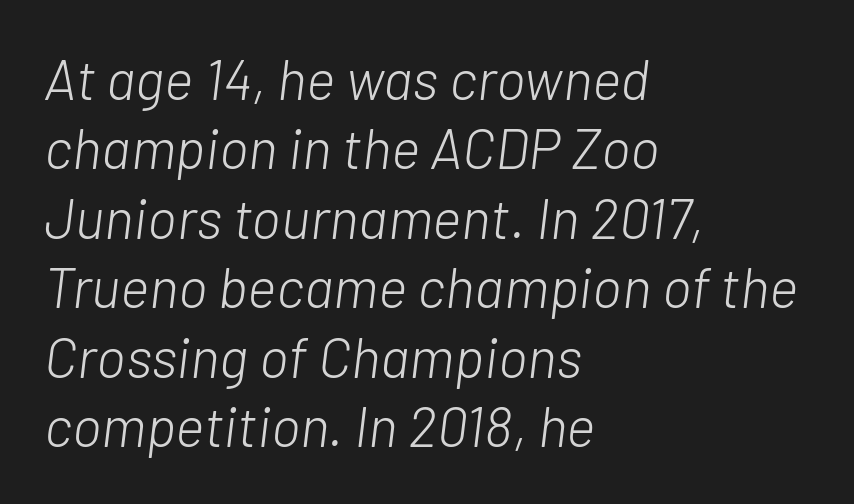
Q: Is the text bold? A: No.
Q: Is the text italic (slanted)? A: Yes, it leans right by about 7 degrees.
Q: Is the text underlined? A: No.
Q: How is the paragraph aligned? A: Left-aligned.
Q: Is the spacing between letters normal or unusually wide? A: Normal.
Q: Width (condensed, normal, or wide)? A: Normal.
Q: Stroke contrast? A: Low.
Q: x-height? A: Medium.
Q: Monospaced? A: No.
